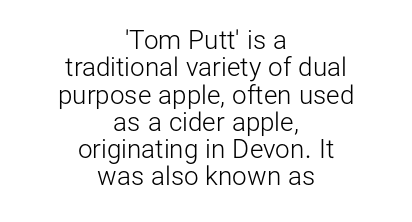
Q: Is the text bold? A: No.
Q: Is the text italic (slanted)? A: No, it is upright.
Q: Is the text underlined? A: No.
Q: How is the paragraph aligned? A: Centered.
Q: Is the spacing between letters normal or unusually wide? A: Normal.
Q: Is the spacing between lines tight, normal or loose? A: Tight.
